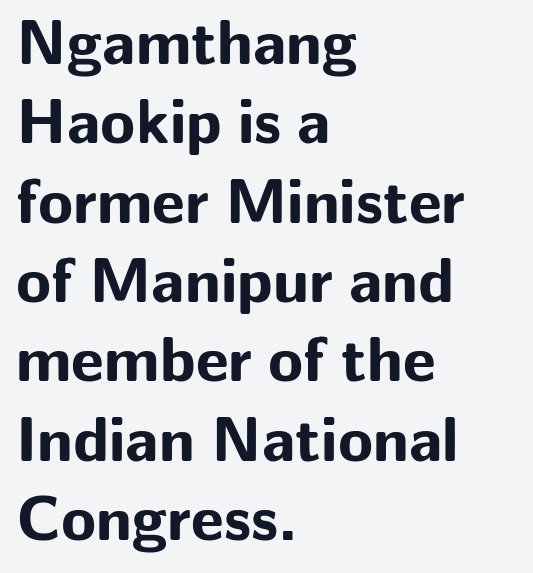
{"serif": "no", "italic": "no", "bold": "yes", "weight": "bold", "width": "normal", "stroke_contrast": "low", "x_height": "medium", "monospaced": "no", "underline": "no", "align": "left", "line_spacing_ratio": 1.24, "letter_spacing": "normal", "letter_spacing_em": 0.0, "glyph_px": 64}
